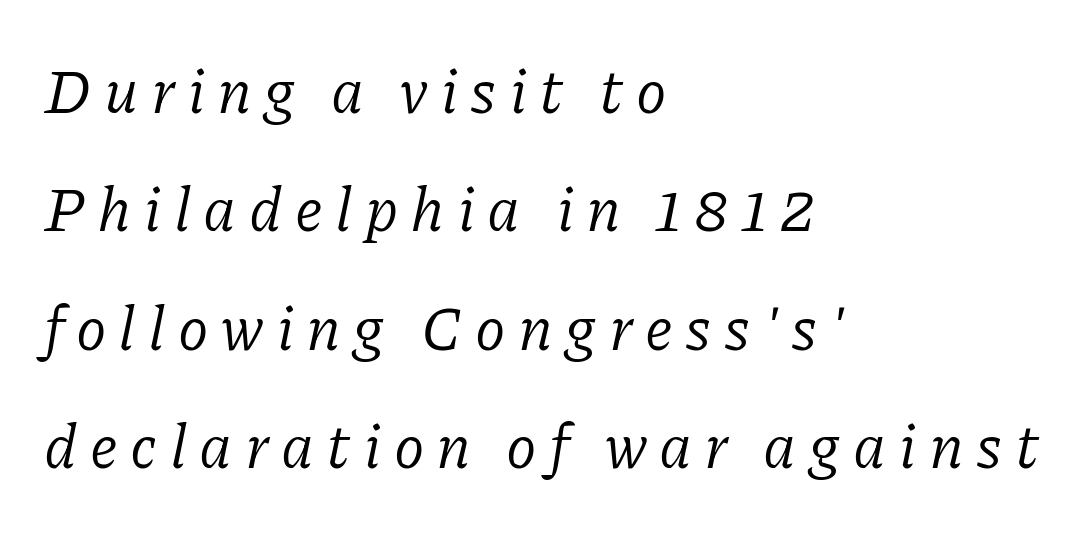
The image shows 62 px regular-weight serif type, italic (leaning right); set left-aligned, loose line spacing (1.91x), unusually wide letter spacing (+0.2 em), not underlined; low stroke contrast and a medium x-height.
